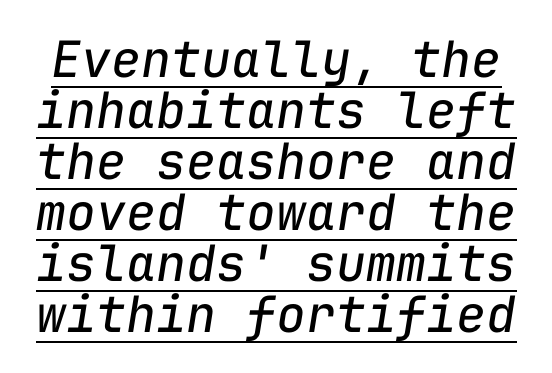
{"italic": "yes", "lean": "right", "slant_degrees": 9, "bold": "no", "weight": "regular", "width": "normal", "stroke_contrast": "low", "x_height": "medium", "monospaced": "yes", "underline": "yes", "line_spacing": "tight", "line_spacing_ratio": 1.02, "letter_spacing": "normal", "letter_spacing_em": 0.0, "glyph_px": 50}
